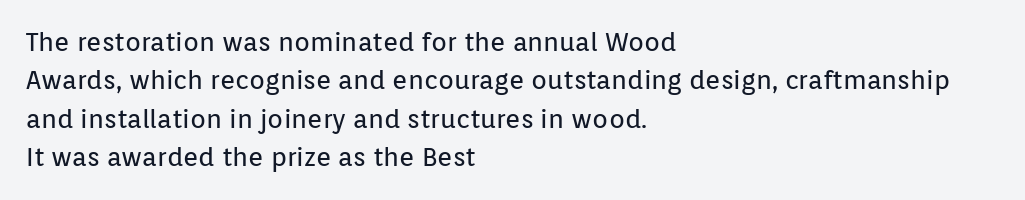
{"italic": "no", "bold": "no", "underline": "no", "align": "left", "line_spacing": "normal", "line_spacing_ratio": 1.48, "letter_spacing": "normal", "letter_spacing_em": 0.0, "glyph_px": 26}
